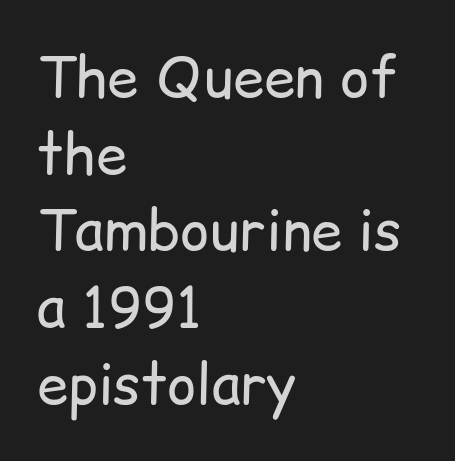
Visually the block forms a straight wall on the left and a jagged coastline on the right. The rendering shows plain stroke endings on the letterforms — a sans-serif design. Every stem runs plumb, perpendicular to the baseline. Whoever set this chose a conventional vertical rhythm. Letters rest on an invisible, unmarked baseline.
